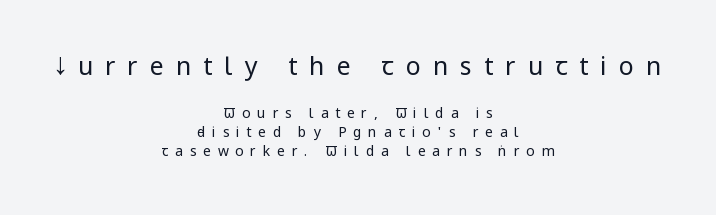
Look at the glyph heights: the upper group is clearly the bigger setting. Descenders hang freely into open space. Vertically, the passage feels balanced, rows spaced as you'd expect. The paragraph shown floats in the horizontal middle.
